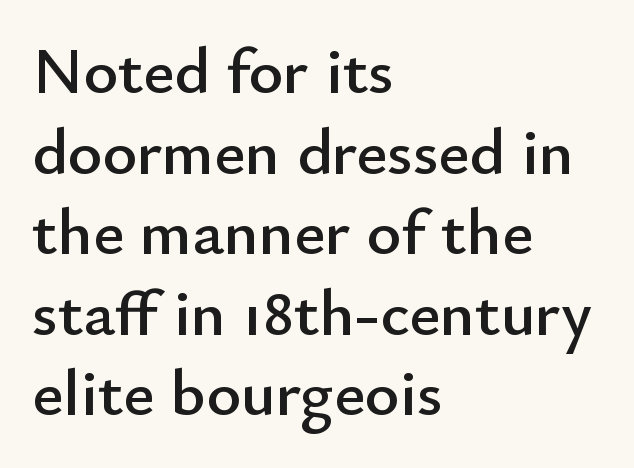
Q: Is the text italic (slanted)? A: No, it is upright.
Q: Is the typeface a serif or a sans-serif typeface? A: Sans-serif.
Q: Is the text underlined? A: No.
Q: How is the paragraph aligned? A: Left-aligned.
Q: Is the spacing between letters normal or unusually wide? A: Normal.
Q: Width (condensed, normal, or wide)? A: Normal.
Q: Stroke contrast? A: Low.
Q: x-height? A: Small.
Q: Monospaced? A: No.
